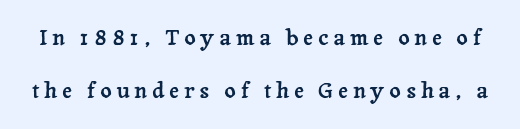
The image shows 22 px text type, upright; set loose line spacing (2.41x), unusually wide letter spacing (+0.22 em), not underlined.
